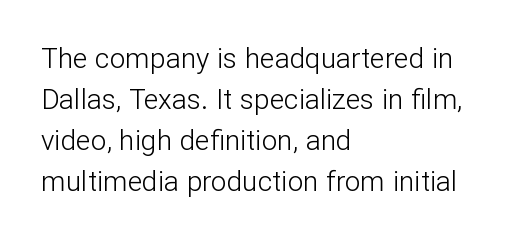
The image shows 28 px light sans-serif type, upright; set left-aligned, normal line spacing (1.46x), normal letter spacing, not underlined; low stroke contrast and a medium x-height.
